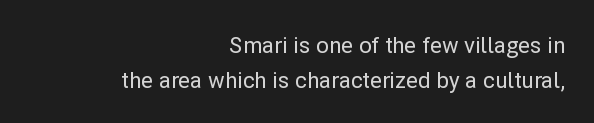
The image shows 22 px text type, upright; set right-aligned, normal line spacing (1.57x), normal letter spacing, not underlined.
